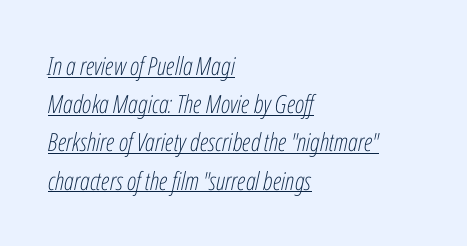
The image shows 25 px text type, italic (leaning right); set left-aligned, normal line spacing (1.53x), normal letter spacing, underlined.
